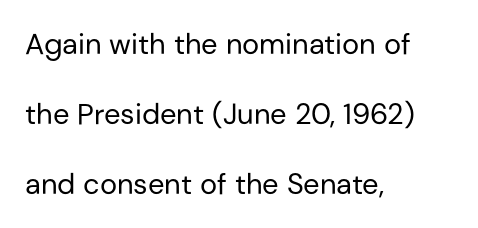
Q: Is the text bold? A: No.
Q: Is the text italic (slanted)? A: No, it is upright.
Q: Is the typeface a serif or a sans-serif typeface? A: Sans-serif.
Q: Is the text underlined? A: No.
Q: How is the paragraph aligned? A: Left-aligned.
Q: Is the spacing between letters normal or unusually wide? A: Normal.
Q: Is the spacing between lines tight, normal or loose? A: Loose.
Q: Width (condensed, normal, or wide)? A: Normal.
Q: Stroke contrast? A: Low.
Q: x-height? A: Medium.
Q: Monospaced? A: No.
